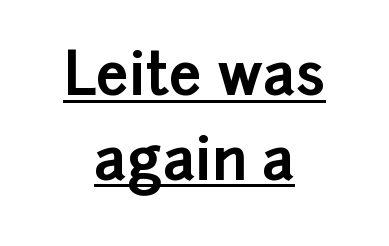
{"serif": "no", "italic": "no", "bold": "yes", "weight": "bold", "width": "normal", "stroke_contrast": "low", "x_height": "medium", "monospaced": "no", "underline": "yes", "align": "center", "line_spacing": "normal", "line_spacing_ratio": 1.46, "letter_spacing": "normal", "letter_spacing_em": 0.0, "glyph_px": 58}
